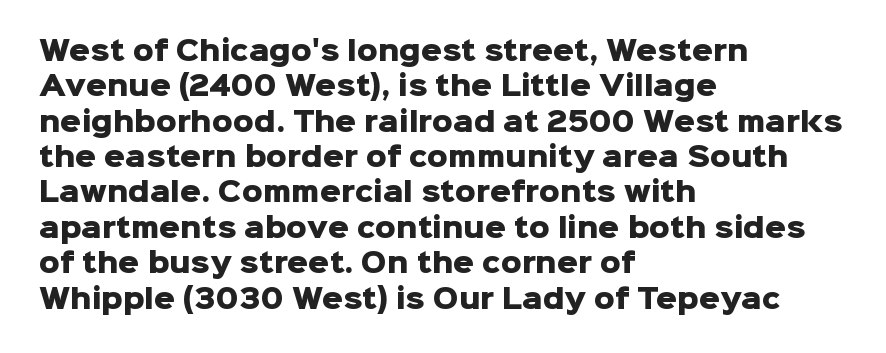
Q: Is the text bold? A: Yes.
Q: Is the text italic (slanted)? A: No, it is upright.
Q: Is the text underlined? A: No.
Q: How is the paragraph aligned? A: Left-aligned.
Q: Is the spacing between letters normal or unusually wide? A: Normal.
Q: Is the spacing between lines tight, normal or loose? A: Normal.
